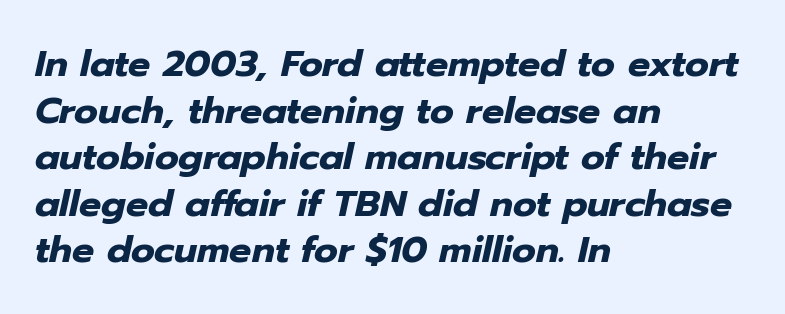
Q: Is the text bold? A: Yes.
Q: Is the text italic (slanted)? A: Yes, it leans right by about 12 degrees.
Q: Is the text underlined? A: No.
Q: How is the paragraph aligned? A: Left-aligned.
Q: Is the spacing between letters normal or unusually wide? A: Normal.
Q: Is the spacing between lines tight, normal or loose? A: Normal.
Q: Width (condensed, normal, or wide)? A: Normal.
Q: Stroke contrast? A: Low.
Q: x-height? A: Medium.
Q: Monospaced? A: No.
